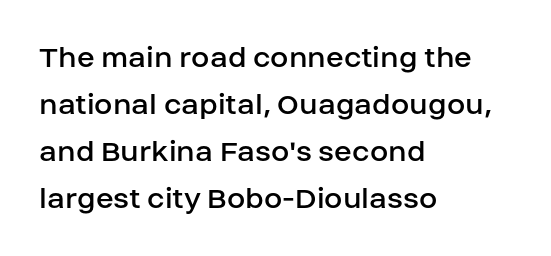
The image shows 33 px regular-weight sans-serif type, upright; set left-aligned, normal line spacing (1.42x), normal letter spacing, not underlined; low stroke contrast and a large x-height.
